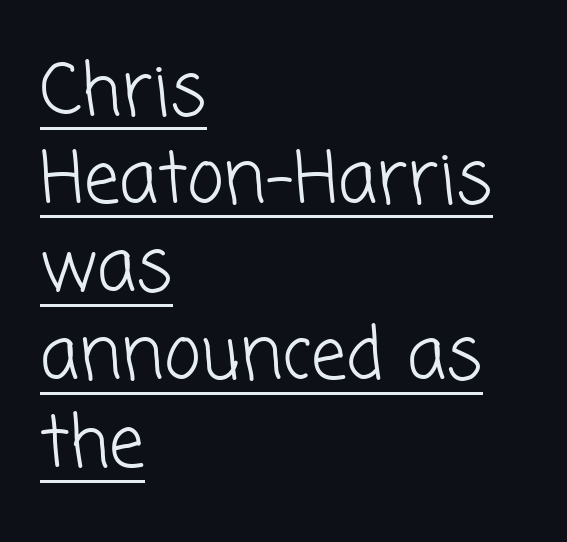
Is the type heavy? It reads as light-to-regular instead. The tracking reads as untouched default to a designer's eye. You can see a thin bar hugging the bottom of the glyphs. Check where the strokes stop: nothing finishes them off — pure sans.
